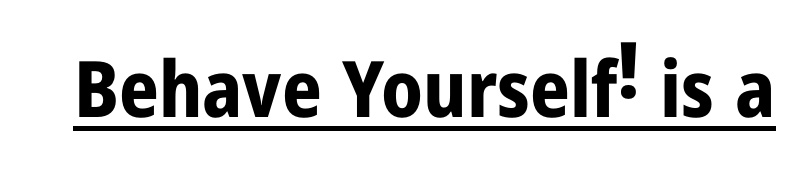
The image shows 78 px bold, condensed sans-serif type, upright; set normal letter spacing, underlined; low stroke contrast and a medium x-height.
